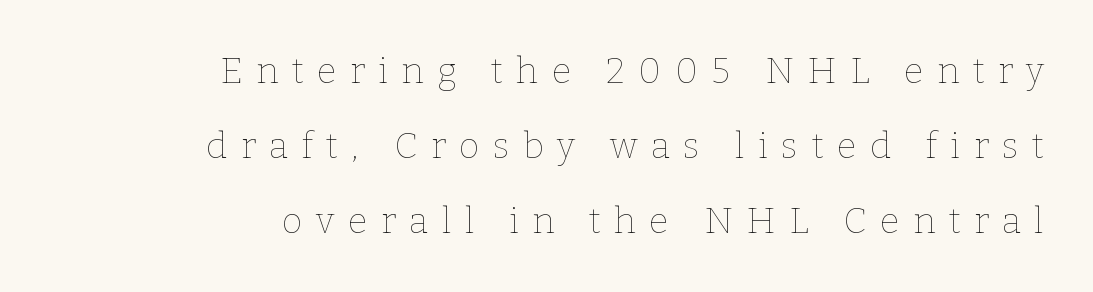
Words appear elongated and porous because spacing is wide. You can tell it's not italic because the verticals are truly vertical. If you measured baseline to baseline, you'd find a long distance. Each stroke keeps to a modest, everyday thickness or less. Bare-footed words on every line. Character widths vary here, with narrow letters taking less room than wide ones.
